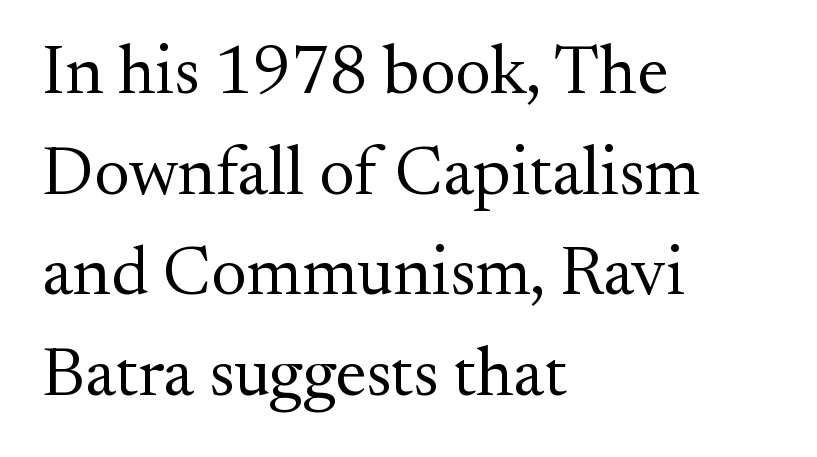
Q: Is the text bold? A: No.
Q: Is the text italic (slanted)? A: No, it is upright.
Q: Is the typeface a serif or a sans-serif typeface? A: Serif.
Q: Is the text underlined? A: No.
Q: How is the paragraph aligned? A: Left-aligned.
Q: Is the spacing between letters normal or unusually wide? A: Normal.
Q: Is the spacing between lines tight, normal or loose? A: Normal.
Q: Width (condensed, normal, or wide)? A: Normal.
Q: Stroke contrast? A: Medium.
Q: x-height? A: Small.
Q: Monospaced? A: No.
